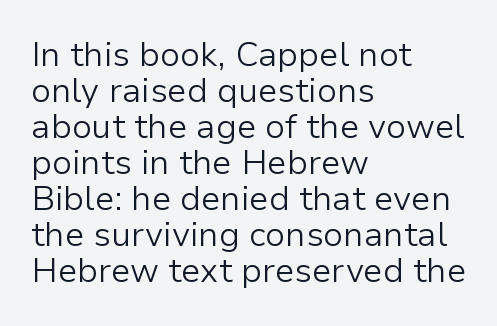
Q: Is the text bold? A: No.
Q: Is the text italic (slanted)? A: No, it is upright.
Q: Is the typeface a serif or a sans-serif typeface? A: Sans-serif.
Q: Is the text underlined? A: No.
Q: How is the paragraph aligned? A: Left-aligned.
Q: Is the spacing between letters normal or unusually wide? A: Normal.
Q: Is the spacing between lines tight, normal or loose? A: Tight.
Q: Width (condensed, normal, or wide)? A: Normal.
Q: Stroke contrast? A: Low.
Q: x-height? A: Medium.
Q: Monospaced? A: No.
